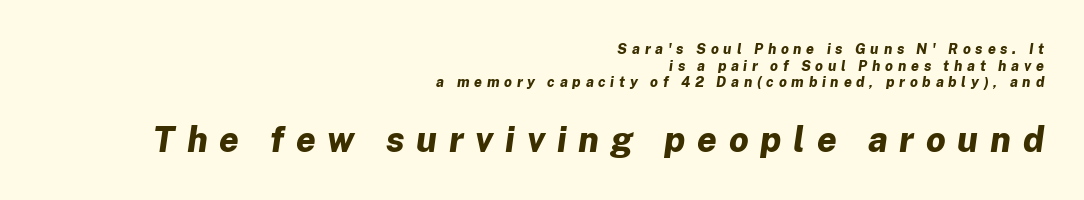
{"italic": "yes", "lean": "right", "slant_degrees": 8, "bold": "yes", "weight": "bold", "width": "normal", "stroke_contrast": "low", "x_height": "medium", "monospaced": "no", "underline": "no", "align": "right", "line_spacing_ratio": 1.19, "letter_spacing": "wide", "letter_spacing_em": 0.34, "larger_block": "second", "size_ratio": 2.5, "glyph_px": 35}
